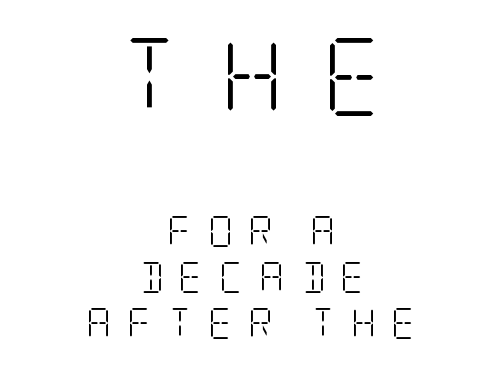
{"serif": "yes", "italic": "no", "bold": "no", "weight": "light", "width": "condensed", "stroke_contrast": "low", "x_height": "large", "underline": "no", "align": "center", "line_spacing": "normal", "line_spacing_ratio": 1.48, "letter_spacing": "wide", "letter_spacing_em": 0.49, "larger_block": "first", "size_ratio": 2.52, "glyph_px": 78}
